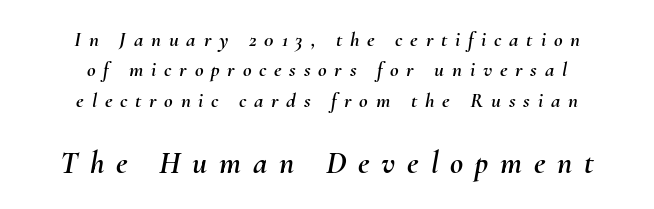
Here the glyphs are tracked loosely, breaking word shapes into spaced letters. Leading: standard. Underlining? Definitely not there. The more generous point size was reserved for the lower chunk. The rendering uses natural spacing where letterforms have individual widths.
